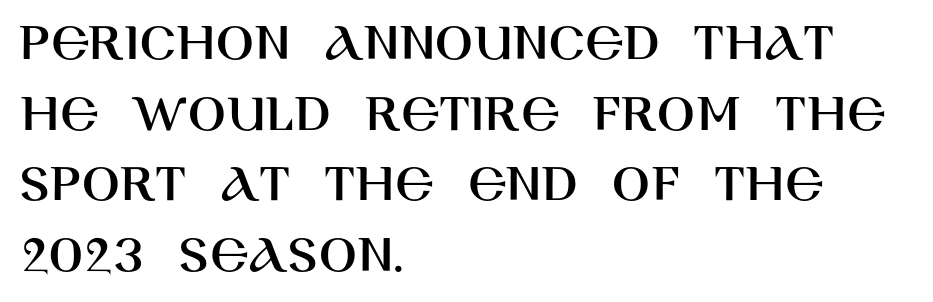
The specimen reads as upright at a glance. How are the letters spaced? Ordinarily, with no added tracking. Honestly, the row spacing looks completely unremarkable. The designer went with a sans here, leaving each stem footless.
